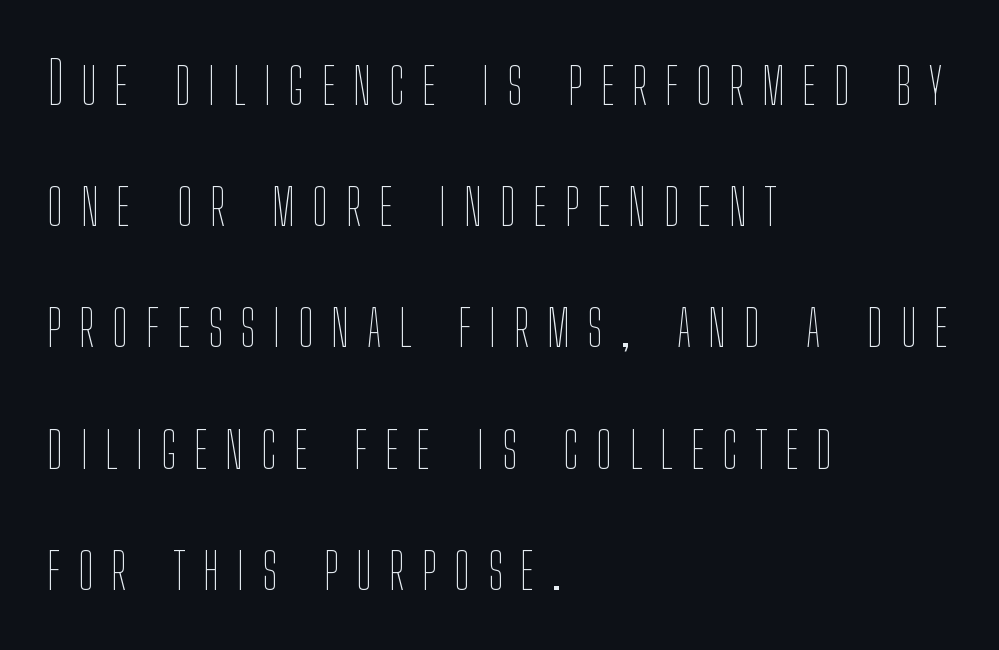
Q: Is the text bold? A: No.
Q: Is the text italic (slanted)? A: No, it is upright.
Q: Is the text underlined? A: No.
Q: How is the paragraph aligned? A: Left-aligned.
Q: Is the spacing between letters normal or unusually wide? A: Unusually wide.
Q: Is the spacing between lines tight, normal or loose? A: Loose.
Q: Width (condensed, normal, or wide)? A: Condensed.
Q: Stroke contrast? A: Low.
Q: x-height? A: Medium.
Q: Monospaced? A: No.
